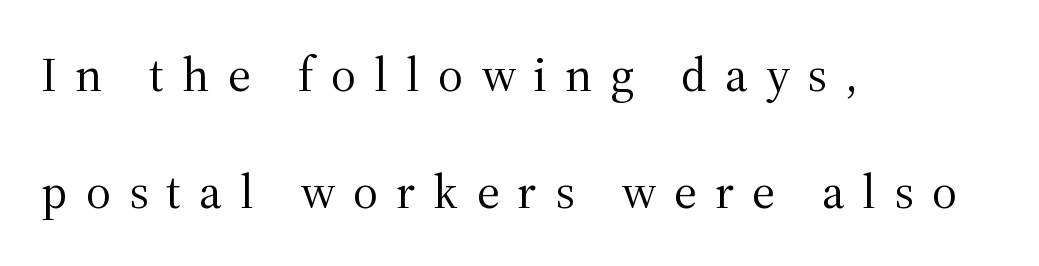
The image shows 48 px regular-weight serif type, upright; set left-aligned, loose line spacing (2.43x), unusually wide letter spacing (+0.38 em), not underlined; medium stroke contrast and a medium x-height.
